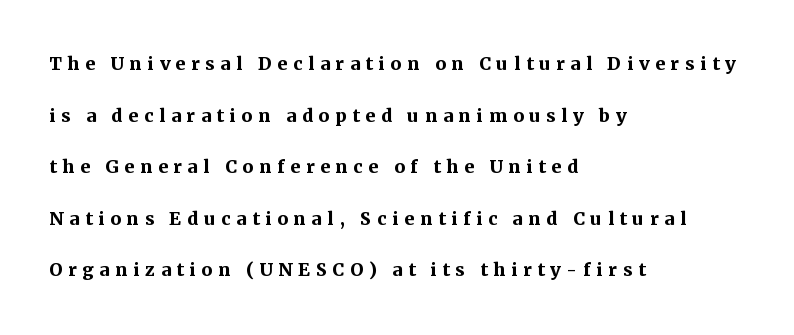
Q: Is the text bold? A: Yes.
Q: Is the text italic (slanted)? A: No, it is upright.
Q: Is the text underlined? A: No.
Q: How is the paragraph aligned? A: Left-aligned.
Q: Is the spacing between letters normal or unusually wide? A: Unusually wide.
Q: Is the spacing between lines tight, normal or loose? A: Loose.
